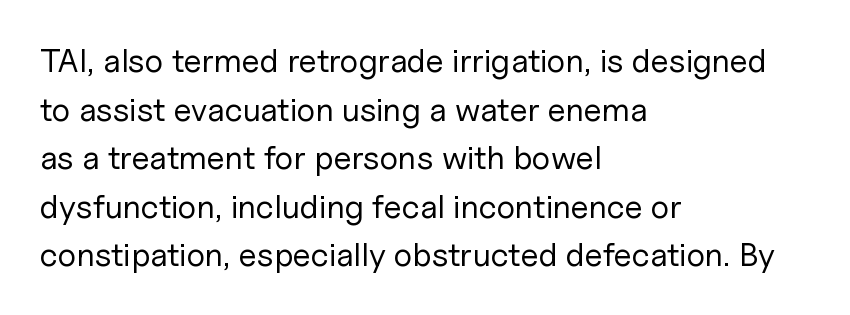
{"serif": "no", "italic": "no", "bold": "no", "weight": "regular", "width": "normal", "stroke_contrast": "low", "x_height": "medium", "monospaced": "no", "underline": "no", "align": "left", "line_spacing": "normal", "line_spacing_ratio": 1.47, "letter_spacing": "normal", "letter_spacing_em": 0.0, "glyph_px": 33}
